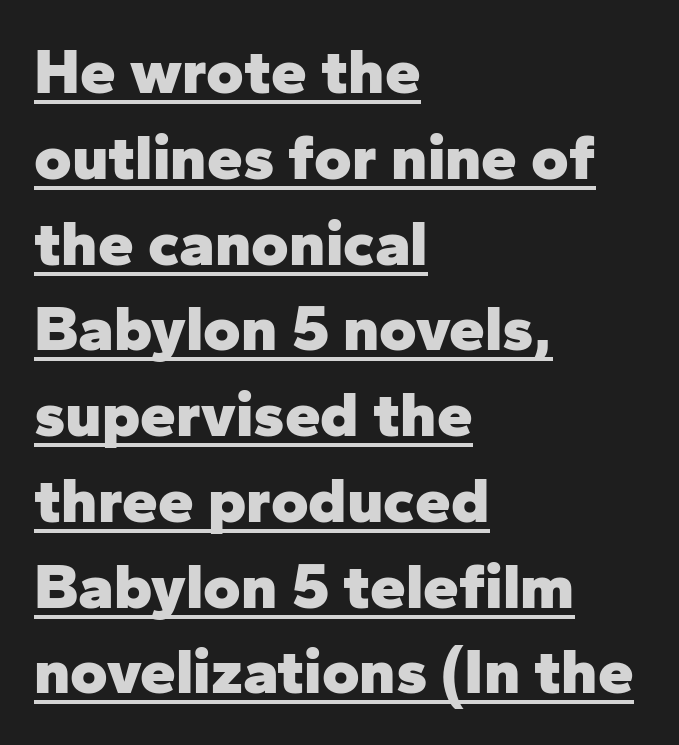
The image shows 64 px heavy sans-serif type, upright; set left-aligned, normal line spacing (1.34x), normal letter spacing, underlined; low stroke contrast and a medium x-height.
